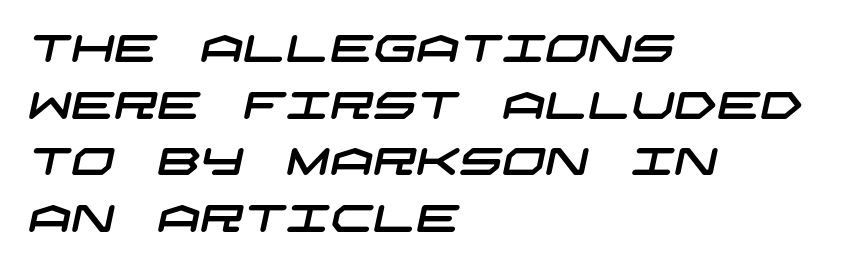
A clean baseline with only descenders dipping below it. Observe the ordinary spacing: letters are neighbours, not strangers. The type family on display is of the sans-serif kind. The setting favours the left margin, as ordinary paragraphs usually do. Vertically, the passage feels balanced, rows spaced as you'd expect.
